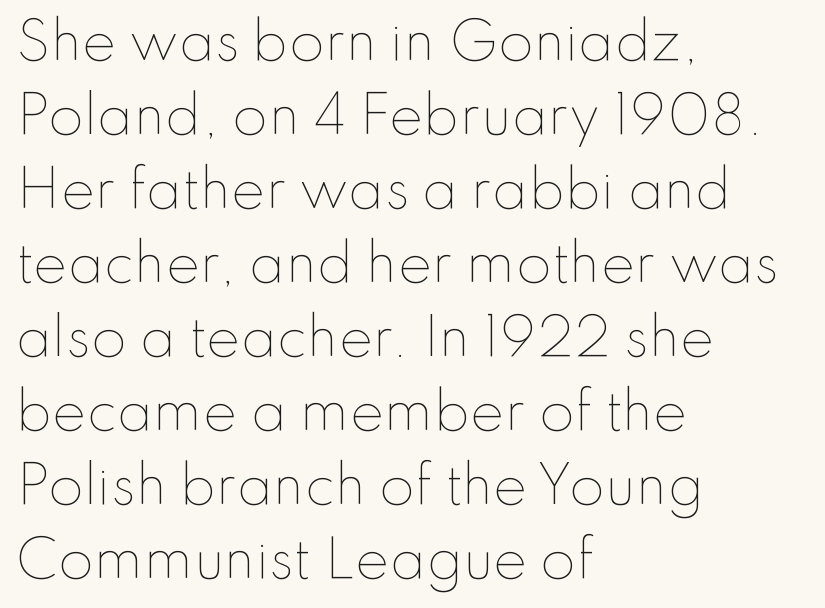
{"italic": "no", "bold": "no", "weight": "thin", "width": "normal", "stroke_contrast": "low", "x_height": "small", "monospaced": "no", "underline": "no", "align": "left", "line_spacing": "normal", "line_spacing_ratio": 1.45, "letter_spacing": "normal", "letter_spacing_em": 0.0, "glyph_px": 51}
